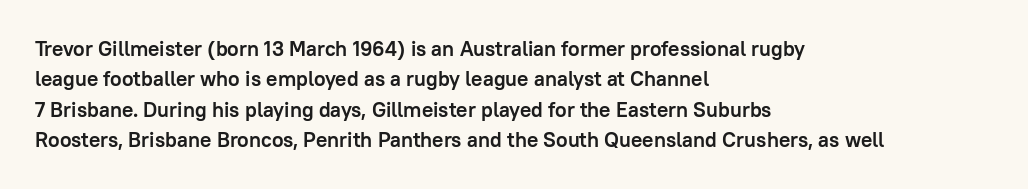
The image shows 21 px bold type, upright; set left-aligned, normal line spacing (1.45x), normal letter spacing, not underlined.
